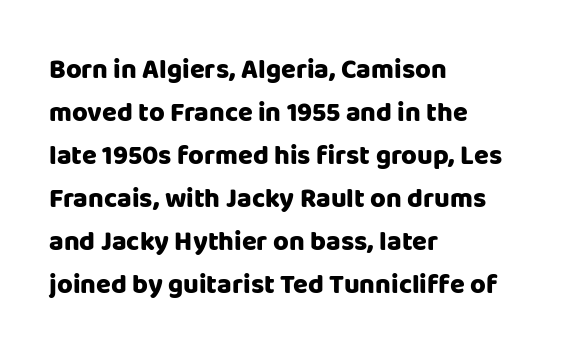
Typesetter's note: full bold, strokes at maximum text heaviness. Quick note: interline space is typical. Compared with a centered layout, this one pins lines to the left instead. Tall strokes in this sample are plumb rather than angled. The tracking reads as untouched default to a designer's eye. Has an underline been added? It has not.
